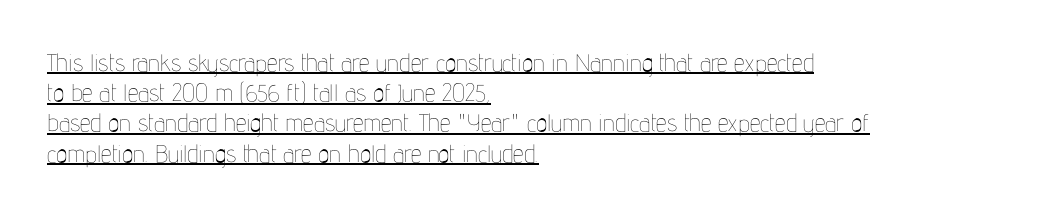
Q: Is the text bold? A: No.
Q: Is the text italic (slanted)? A: No, it is upright.
Q: Is the text underlined? A: Yes.
Q: How is the paragraph aligned? A: Left-aligned.
Q: Is the spacing between letters normal or unusually wide? A: Normal.
Q: Is the spacing between lines tight, normal or loose? A: Normal.
